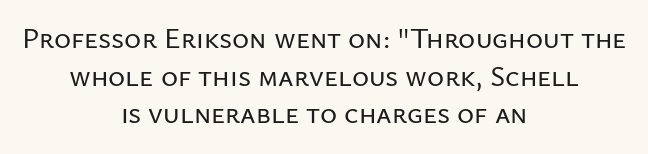
{"serif": "no", "italic": "no", "width": "normal", "stroke_contrast": "low", "x_height": "medium", "monospaced": "no", "underline": "no", "align": "center", "line_spacing": "normal", "line_spacing_ratio": 1.3, "letter_spacing": "normal", "letter_spacing_em": 0.0, "glyph_px": 29}
